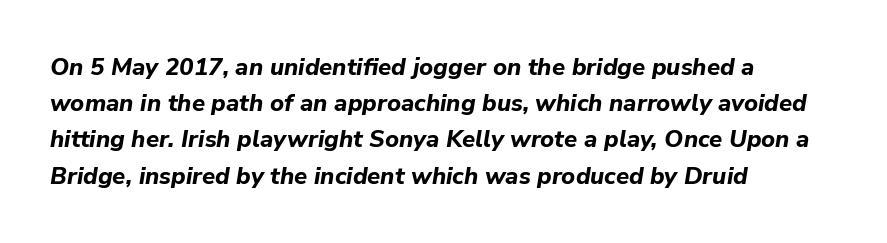
{"italic": "yes", "lean": "right", "slant_degrees": 9, "bold": "yes", "underline": "no", "align": "left", "line_spacing": "normal", "line_spacing_ratio": 1.51, "letter_spacing": "normal", "letter_spacing_em": 0.0, "glyph_px": 24}
